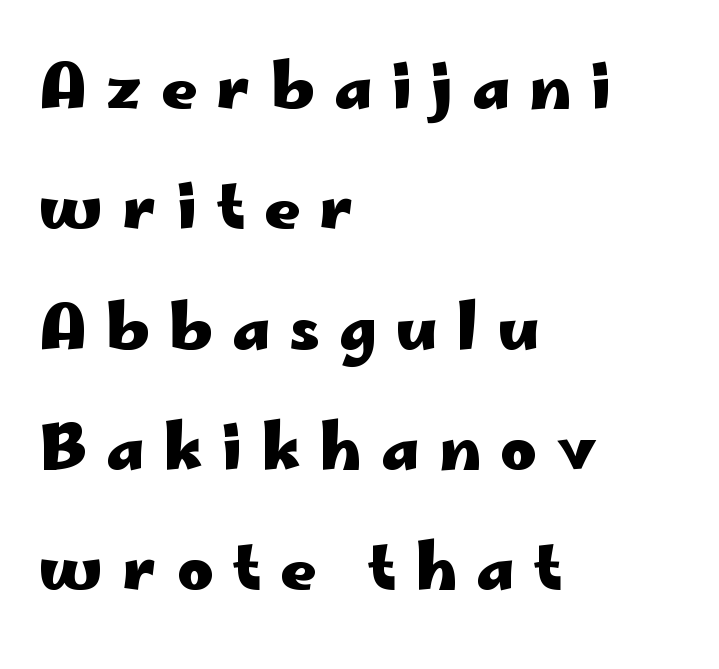
The image shows 62 px heavy, wide sans-serif type, upright; set left-aligned, loose line spacing (1.94x), unusually wide letter spacing (+0.31 em), not underlined; low stroke contrast and a small x-height.
